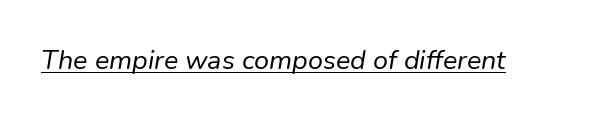
Q: Is the text bold? A: No.
Q: Is the text italic (slanted)? A: Yes, it leans right by about 9 degrees.
Q: Is the text underlined? A: Yes.
Q: Is the spacing between letters normal or unusually wide? A: Normal.
